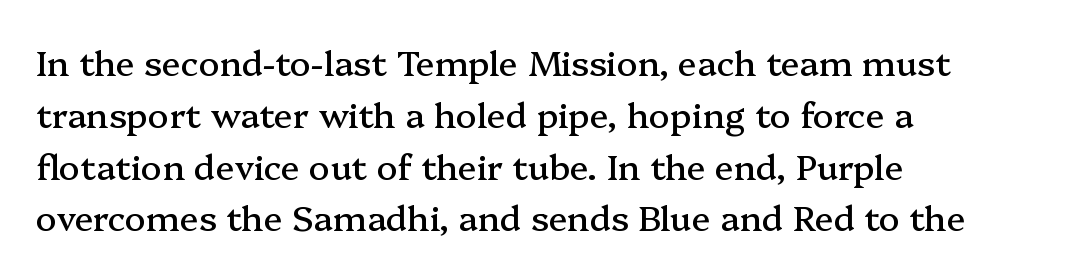
{"serif": "yes", "italic": "no", "width": "normal", "stroke_contrast": "medium", "x_height": "medium", "monospaced": "no", "underline": "no", "align": "left", "line_spacing": "normal", "line_spacing_ratio": 1.48, "letter_spacing": "normal", "letter_spacing_em": 0.0, "glyph_px": 35}
